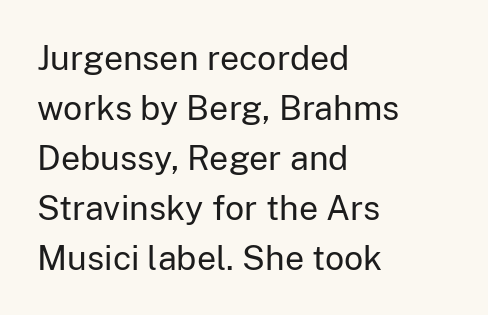
{"serif": "no", "italic": "no", "bold": "no", "weight": "regular", "width": "normal", "stroke_contrast": "low", "x_height": "medium", "monospaced": "no", "underline": "no", "align": "left", "line_spacing": "normal", "line_spacing_ratio": 1.47, "letter_spacing": "normal", "letter_spacing_em": 0.0, "glyph_px": 34}
